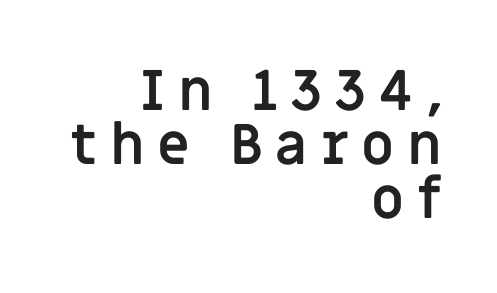
{"serif": "no", "italic": "no", "bold": "yes", "weight": "semibold", "width": "normal", "stroke_contrast": "low", "x_height": "large", "monospaced": "no", "underline": "no", "align": "right", "line_spacing": "tight", "line_spacing_ratio": 0.96, "letter_spacing": "wide", "letter_spacing_em": 0.23, "glyph_px": 56}
